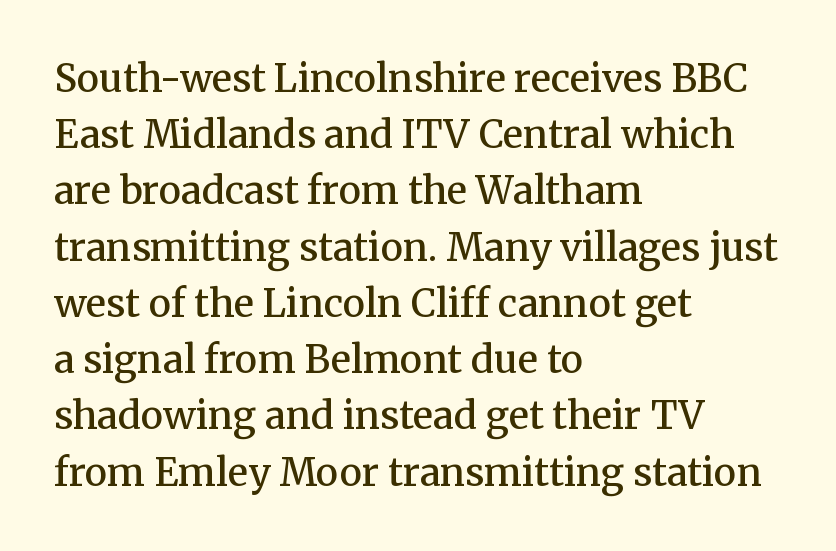
Note the varied advance widths — an 'i' is clearly narrower than an 'm'. A bit beefed up — I'd call it semibold rather than bold. Tracking value appears to be zero — textbook default spacing. Style check: upright. The designer went with a serif here, giving each stem small feet. Line beginnings align vertically; line endings do not.
